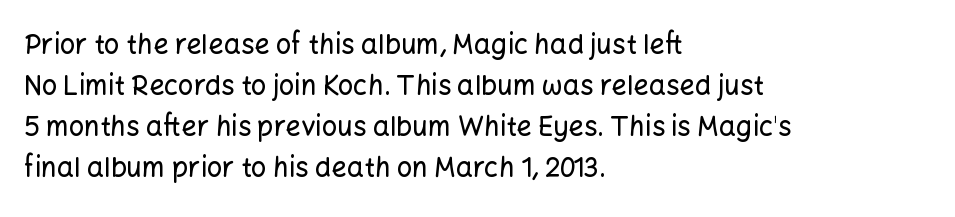
Q: Is the text italic (slanted)? A: No, it is upright.
Q: Is the text underlined? A: No.
Q: How is the paragraph aligned? A: Left-aligned.
Q: Is the spacing between letters normal or unusually wide? A: Normal.
Q: Is the spacing between lines tight, normal or loose? A: Normal.
